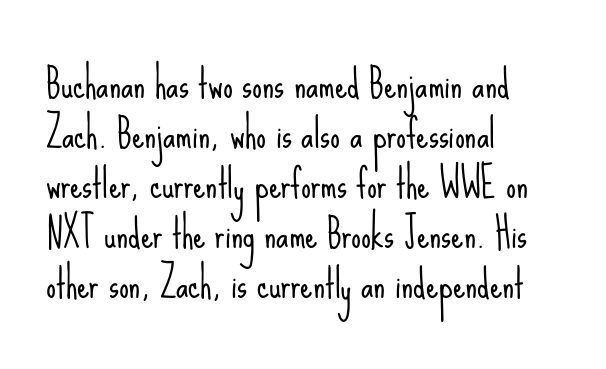
These lines sit exactly where default settings would place them. The gap between lines stays unmarked. The paragraph shown leans on its left margin. The lettering holds an erect, upright posture throughout. The strokes are not fattened; the text isn't bold.
